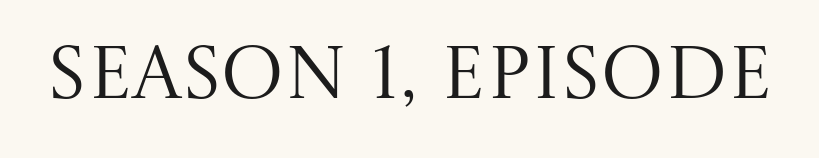
{"serif": "yes", "italic": "no", "bold": "no", "weight": "regular", "width": "normal", "stroke_contrast": "medium", "x_height": "large", "monospaced": "no", "underline": "no", "letter_spacing": "normal", "letter_spacing_em": 0.0, "glyph_px": 75}
